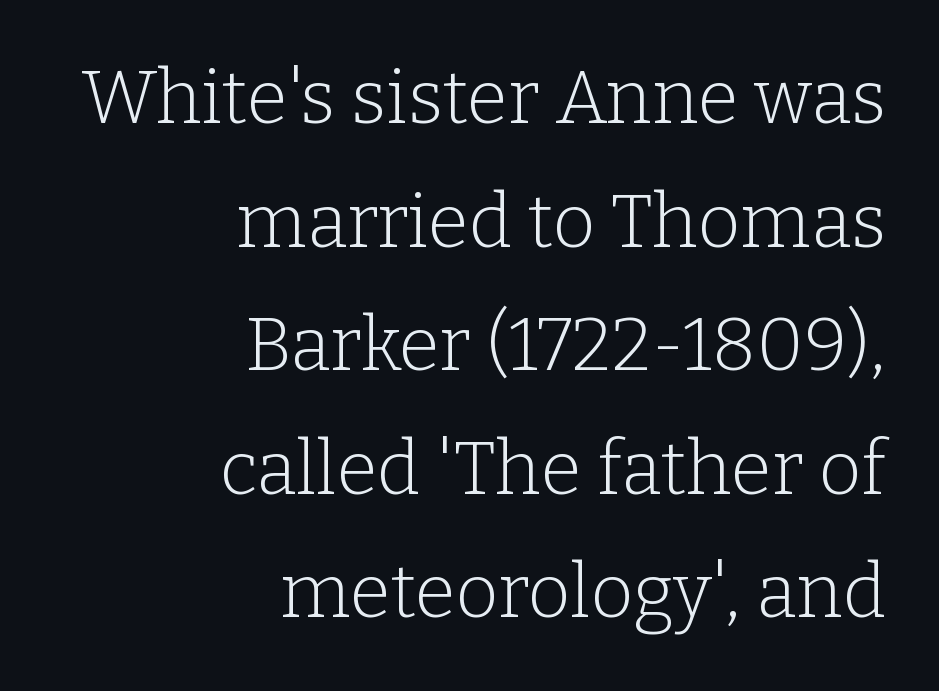
The image shows 74 px light serif type, upright; set right-aligned, normal line spacing (1.67x), normal letter spacing, not underlined; low stroke contrast and a medium x-height.
